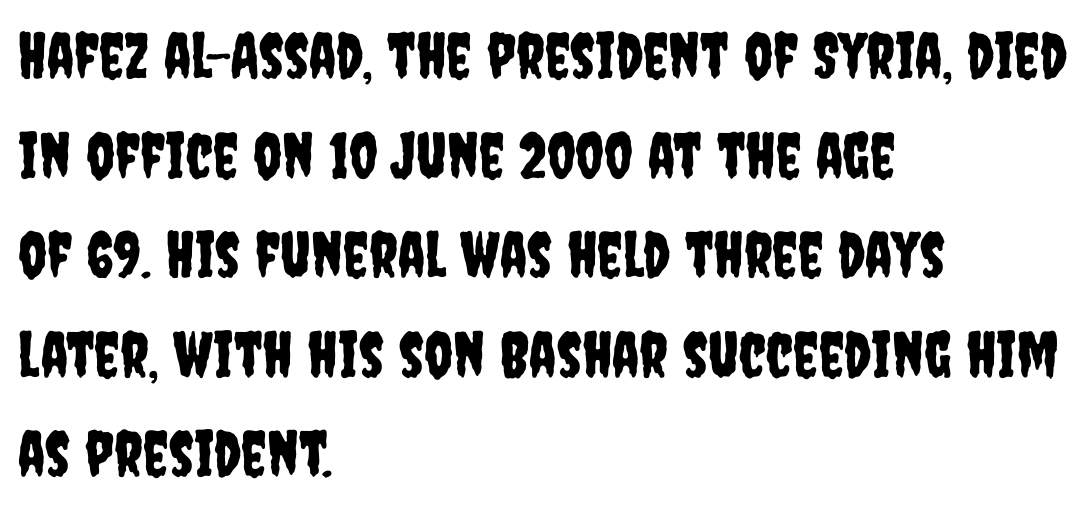
The image shows 63 px condensed sans-serif type, upright; set left-aligned, normal line spacing (1.58x), normal letter spacing, not underlined; low stroke contrast and a large x-height.
